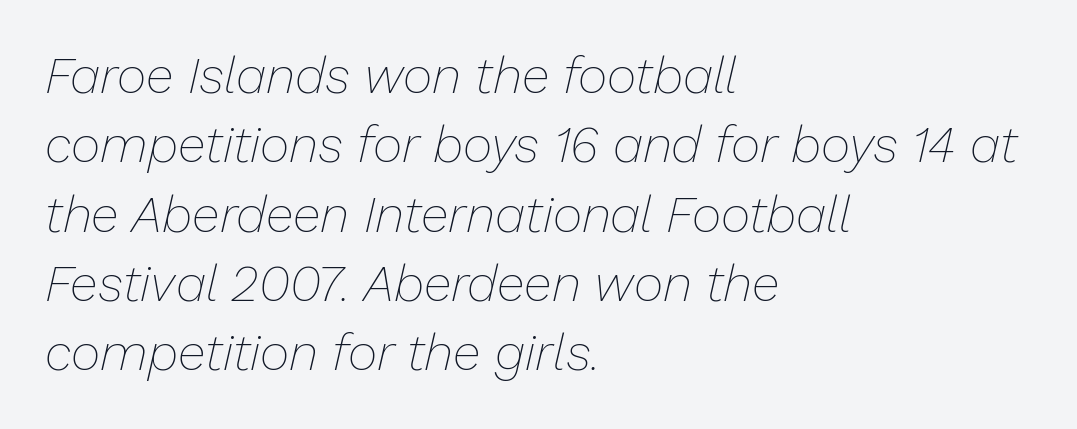
Has an underline been added? It has not. Does extra space separate the letters? No, they use regular spacing. Looks like regular typesetting: each glyph gets only the width it needs. Stem width sits at or under what a default text font uses.
